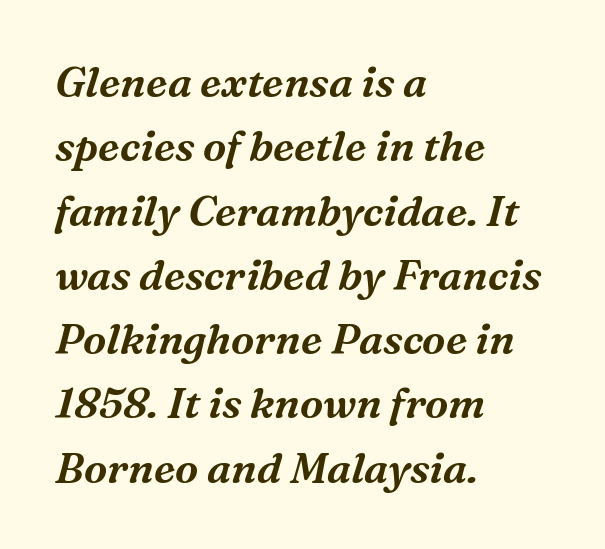
The image shows 42 px serif type, italic (leaning right); set left-aligned, normal line spacing (1.53x), normal letter spacing, not underlined; medium stroke contrast and a medium x-height.
